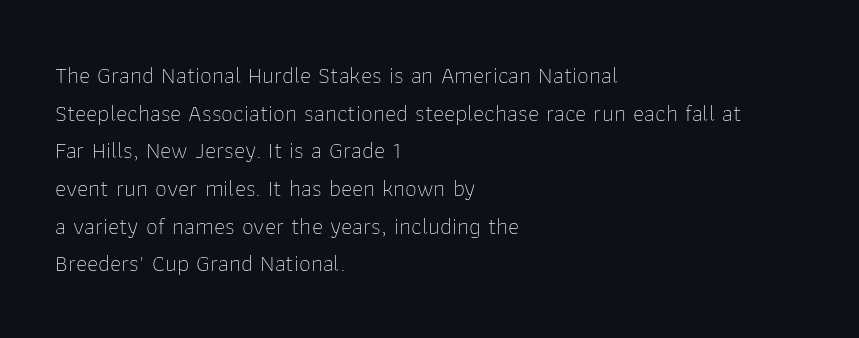
The image shows 24 px text type, upright; set left-aligned, normal line spacing (1.57x), normal letter spacing, not underlined.
